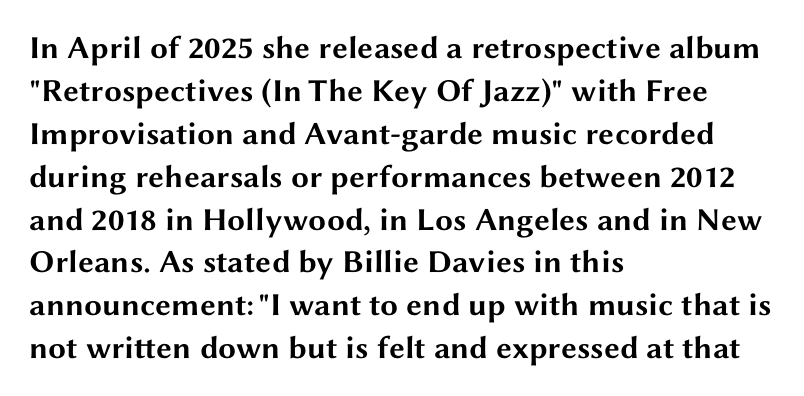
The image shows 32 px bold, wide sans-serif type, upright; set left-aligned, normal line spacing (1.34x), normal letter spacing, not underlined; medium stroke contrast and a medium x-height.
